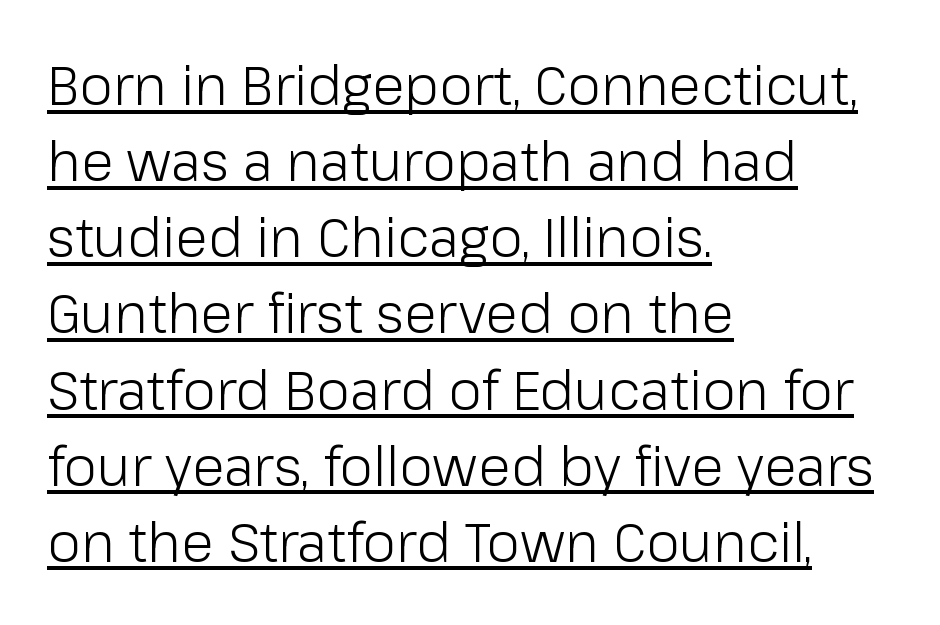
{"serif": "no", "italic": "no", "bold": "no", "weight": "light", "width": "normal", "stroke_contrast": "low", "x_height": "medium", "monospaced": "no", "underline": "yes", "align": "left", "line_spacing": "normal", "line_spacing_ratio": 1.41, "letter_spacing": "normal", "letter_spacing_em": 0.0, "glyph_px": 54}
